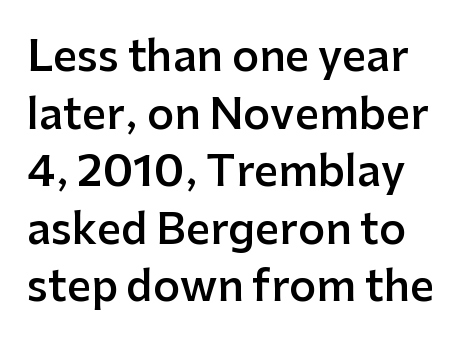
{"serif": "no", "italic": "no", "bold": "semi", "weight": "semibold", "width": "normal", "stroke_contrast": "low", "x_height": "medium", "monospaced": "no", "underline": "no", "line_spacing": "normal", "line_spacing_ratio": 1.37, "letter_spacing": "normal", "letter_spacing_em": 0.0, "glyph_px": 42}
